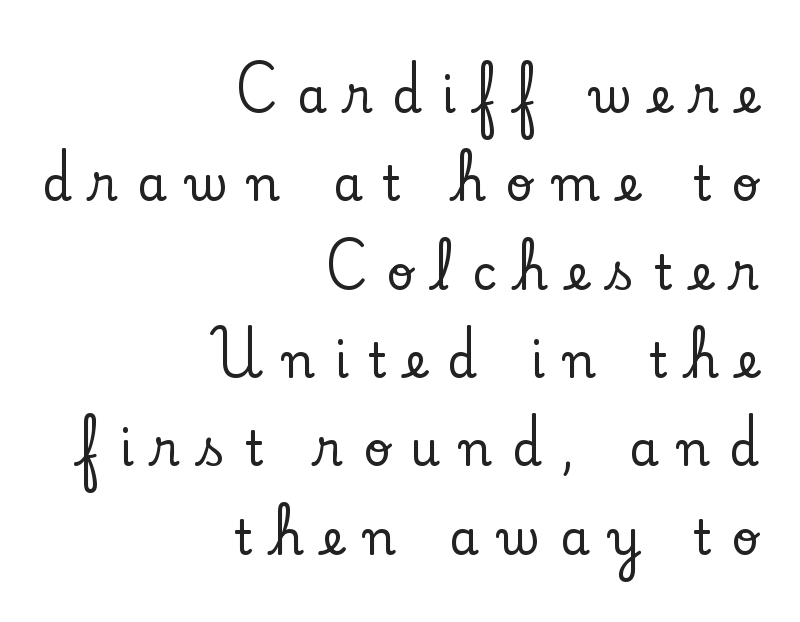
These lines are rendered in a variable-pitch font. No word sits above an underline. Tracking here is generous; glyphs stand well apart from one another. This is the regular roman posture of the typeface. Regarding serifs, this sample has them.
